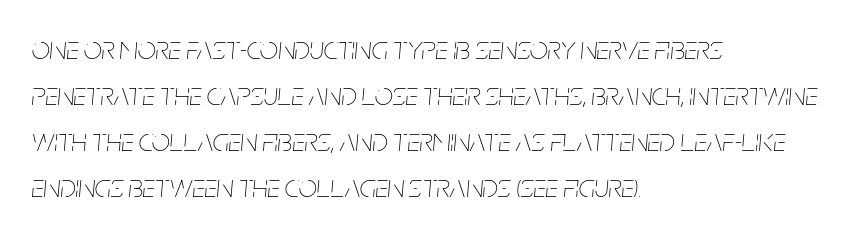
The glyphs are unaccompanied by any horizontal stroke below them. Rendered with sloped, italic letterforms. The paragraph shown leans on its left margin. The letterforms sit shoulder to shoulder at normal distance. This block has exactly the height ordinary leading produces.
